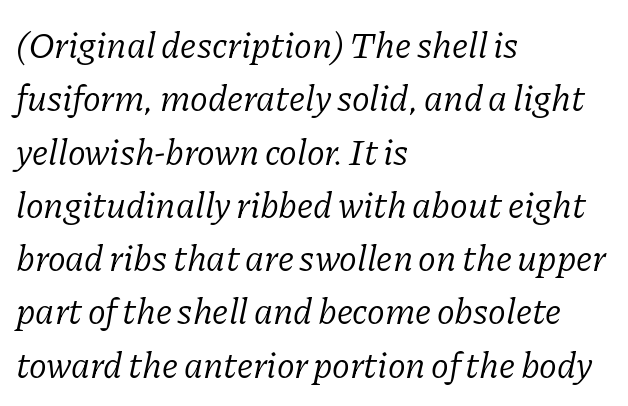
Q: Is the text bold? A: No.
Q: Is the text italic (slanted)? A: Yes, it leans right by about 11 degrees.
Q: Is the typeface a serif or a sans-serif typeface? A: Serif.
Q: Is the text underlined? A: No.
Q: How is the paragraph aligned? A: Left-aligned.
Q: Is the spacing between letters normal or unusually wide? A: Normal.
Q: Is the spacing between lines tight, normal or loose? A: Normal.
Q: Width (condensed, normal, or wide)? A: Normal.
Q: Stroke contrast? A: Low.
Q: x-height? A: Medium.
Q: Monospaced? A: No.
